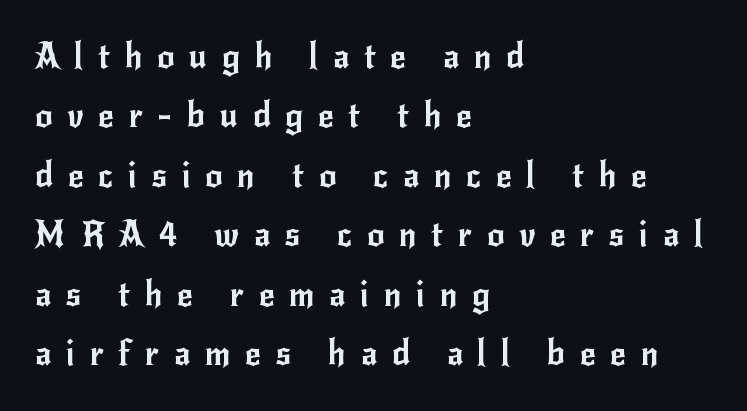
Each letter's strokes conclude bluntly, with no projecting serifs. The font's upright variant was chosen for this text. Each letter keeps its own natural width here, so spacing adapts to shape. Has an underline been added? It has not. Substantial extra tracking has been applied to these lines. Does the copy run flush right? No — it runs flush left.
